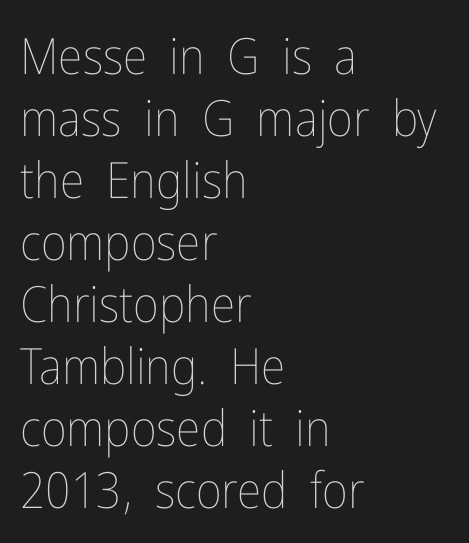
This is the regular roman posture of the typeface. The gap between lines stays unmarked. On a weight scale, this lands at 450 or below. Horizontally, the lines are justified to the leading edge only.
